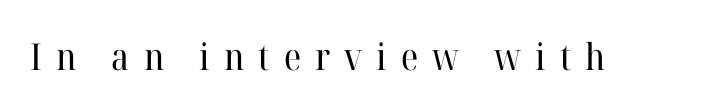
The image shows 37 px regular-weight serif type, upright; set unusually wide letter spacing (+0.38 em), not underlined; high stroke contrast and a medium x-height.
